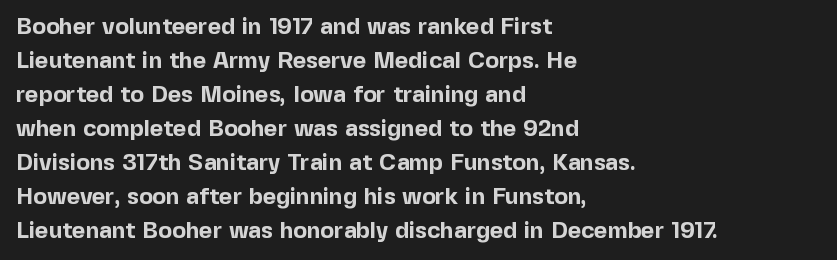
The strip under each line holds only bare page. How are the letters spaced? Ordinarily, with no added tracking. Line spacing here is normal. This rendering uses left alignment, leaving the right contour irregular. When letters stand straight like this, we call the style roman or upright. The rendering uses a bold face; every stroke is thick and dark.
